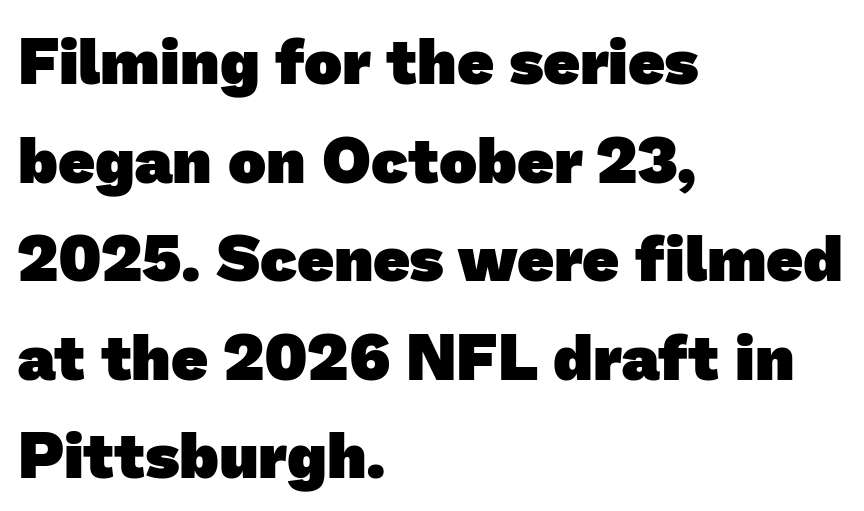
Q: Is the text bold? A: Yes.
Q: Is the typeface a serif or a sans-serif typeface? A: Sans-serif.
Q: Is the text underlined? A: No.
Q: How is the paragraph aligned? A: Left-aligned.
Q: Is the spacing between letters normal or unusually wide? A: Normal.
Q: Is the spacing between lines tight, normal or loose? A: Normal.
Q: Width (condensed, normal, or wide)? A: Normal.
Q: Stroke contrast? A: Low.
Q: x-height? A: Medium.
Q: Monospaced? A: No.
